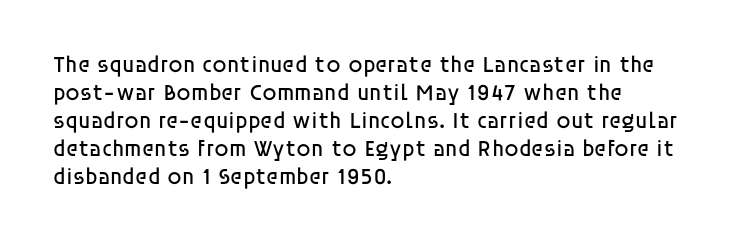
Every stem runs plumb, perpendicular to the baseline. Layout note: lines flush left. Decoration check: the copy has no underline. Short note: letters normally spaced.
